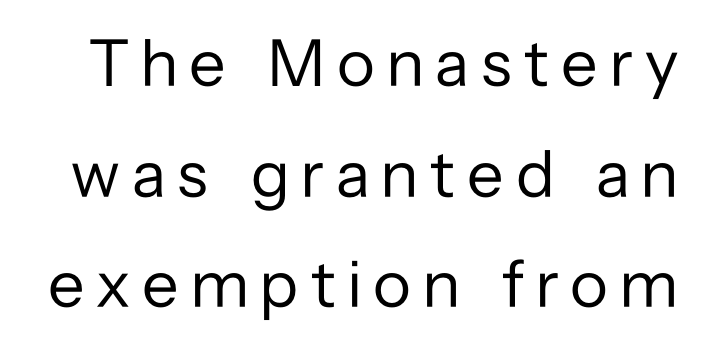
The image shows 67 px regular-weight sans-serif type, upright; set normal line spacing (1.65x), not underlined; low stroke contrast and a medium x-height.
